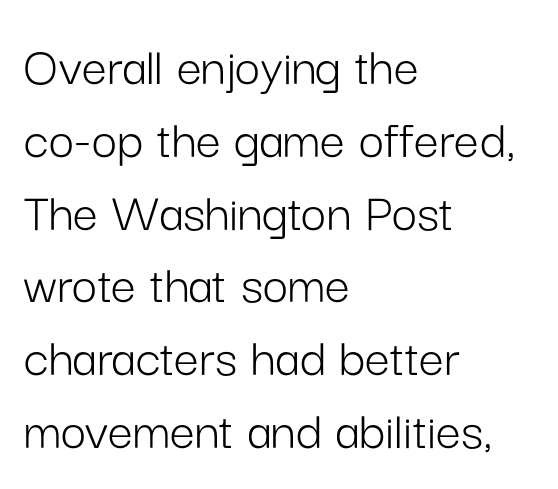
The image shows 56 px light sans-serif type, upright; set left-aligned, normal line spacing (1.3x), normal letter spacing, not underlined; low stroke contrast and a medium x-height.
